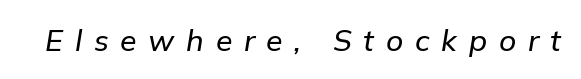
{"italic": "yes", "lean": "right", "slant_degrees": 9, "width": "normal", "stroke_contrast": "low", "x_height": "medium", "monospaced": "no", "underline": "no", "letter_spacing": "wide", "letter_spacing_em": 0.39, "glyph_px": 30}
